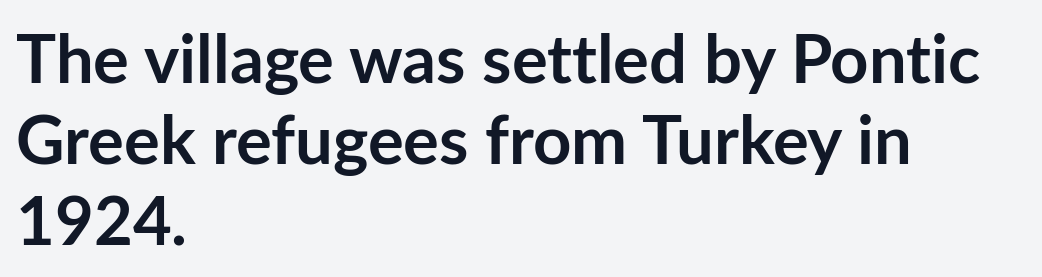
Q: Is the text bold? A: Yes.
Q: Is the text italic (slanted)? A: No, it is upright.
Q: Is the typeface a serif or a sans-serif typeface? A: Sans-serif.
Q: Is the text underlined? A: No.
Q: How is the paragraph aligned? A: Left-aligned.
Q: Is the spacing between letters normal or unusually wide? A: Normal.
Q: Width (condensed, normal, or wide)? A: Normal.
Q: Stroke contrast? A: Low.
Q: x-height? A: Medium.
Q: Monospaced? A: No.
